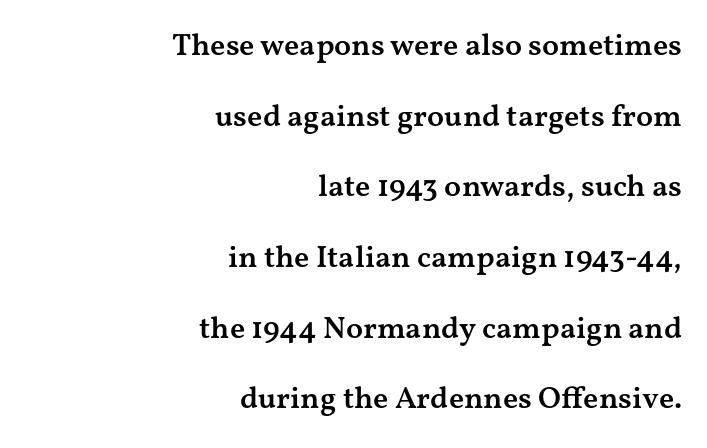
Tracking value appears to be zero — textbook default spacing. The leading is generous, giving the passage an open texture. Serif or sans? Serif — the stroke terminals have little feet. Typesetter's note: demi weight, one step under bold. Is this a fixed-width face? No — the glyphs have proportional, varying widths.
